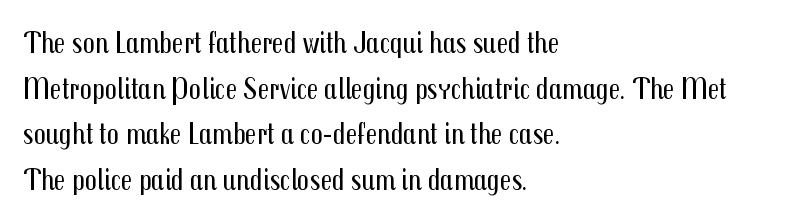
The image shows 30 px regular-weight, condensed sans-serif type, upright; set left-aligned, normal line spacing (1.52x), normal letter spacing, not underlined; medium stroke contrast and a medium x-height.
